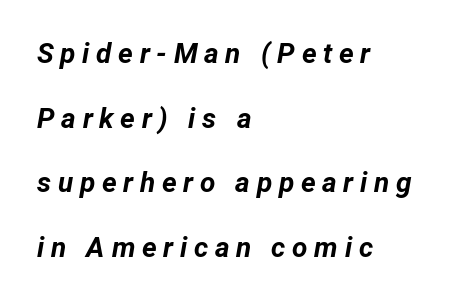
These lines have a slow, spaced-out rhythm from letter to letter. Beneath every word, the page is bare. Each letter keeps its own natural width here, so spacing adapts to shape. Observe the lean: these are italic letterforms. The glyphs have the mass of a bold cut.
